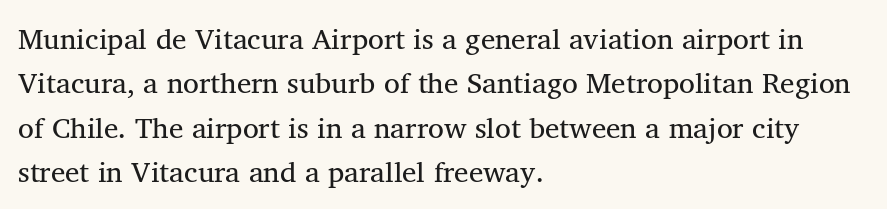
The typography opts for an upright posture over an oblique one. What's the leading like? Ordinary, nothing unusual. This sample has the flowing, uneven cadence of proportional lettering. A typesetter would label this face a serif. These lines keep a tight, regular rhythm from letter to letter. Compared with a centered layout, this one pins lines to the left instead.
